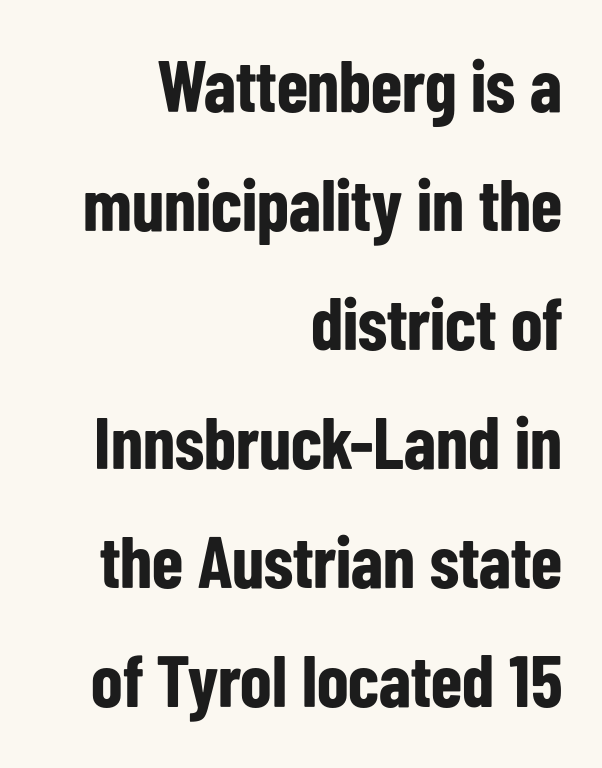
{"serif": "no", "italic": "no", "bold": "yes", "weight": "bold", "width": "condensed", "stroke_contrast": "low", "x_height": "medium", "monospaced": "no", "underline": "no", "align": "right", "line_spacing": "normal", "line_spacing_ratio": 1.63, "letter_spacing": "normal", "letter_spacing_em": 0.0, "glyph_px": 73}
